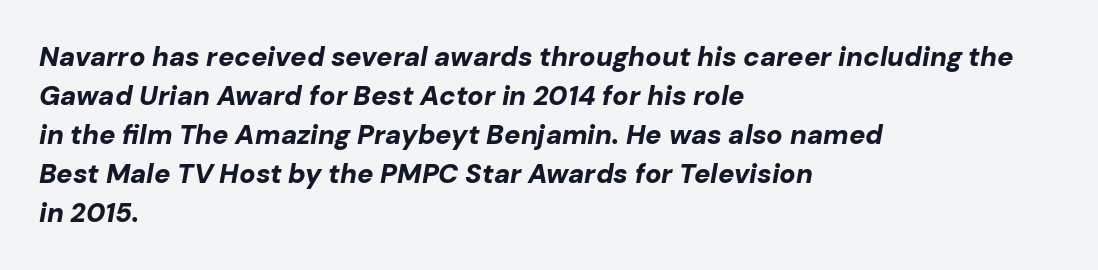
Q: Is the text bold? A: Yes.
Q: Is the text italic (slanted)? A: Yes, it leans right by about 10 degrees.
Q: Is the text underlined? A: No.
Q: How is the paragraph aligned? A: Left-aligned.
Q: Is the spacing between letters normal or unusually wide? A: Normal.
Q: Is the spacing between lines tight, normal or loose? A: Normal.
